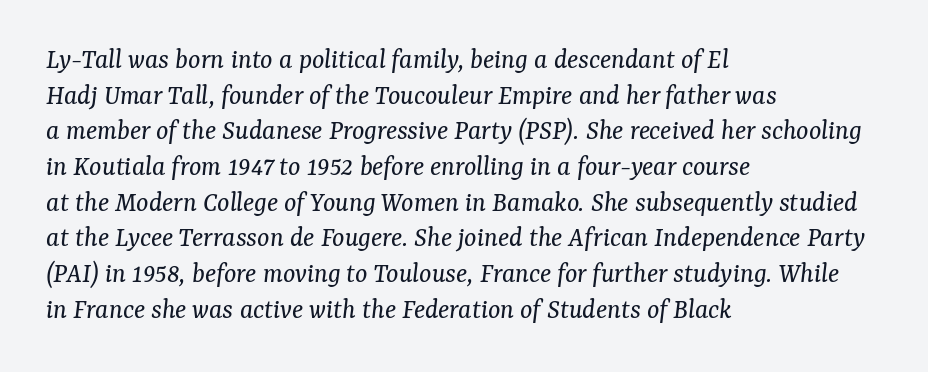
Q: Is the text bold? A: No.
Q: Is the text italic (slanted)? A: Yes, it leans right by about 7 degrees.
Q: Is the typeface a serif or a sans-serif typeface? A: Serif.
Q: Is the text underlined? A: No.
Q: How is the paragraph aligned? A: Left-aligned.
Q: Is the spacing between letters normal or unusually wide? A: Normal.
Q: Width (condensed, normal, or wide)? A: Normal.
Q: Stroke contrast? A: Medium.
Q: x-height? A: Medium.
Q: Monospaced? A: No.
